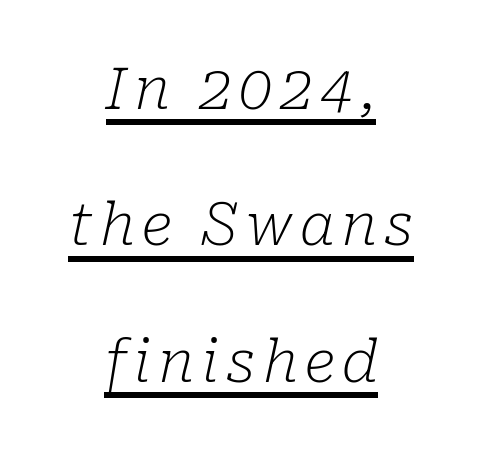
{"serif": "yes", "italic": "yes", "lean": "right", "slant_degrees": 10, "bold": "no", "weight": "light", "width": "normal", "stroke_contrast": "low", "x_height": "medium", "monospaced": "no", "underline": "yes", "align": "center", "line_spacing": "loose", "line_spacing_ratio": 2.31, "glyph_px": 59}
